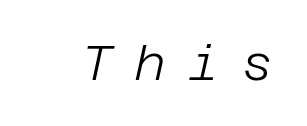
{"italic": "yes", "lean": "right", "slant_degrees": 12, "bold": "no", "weight": "light", "width": "normal", "stroke_contrast": "low", "x_height": "large", "underline": "no", "letter_spacing": "wide", "letter_spacing_em": 0.44, "glyph_px": 49}
